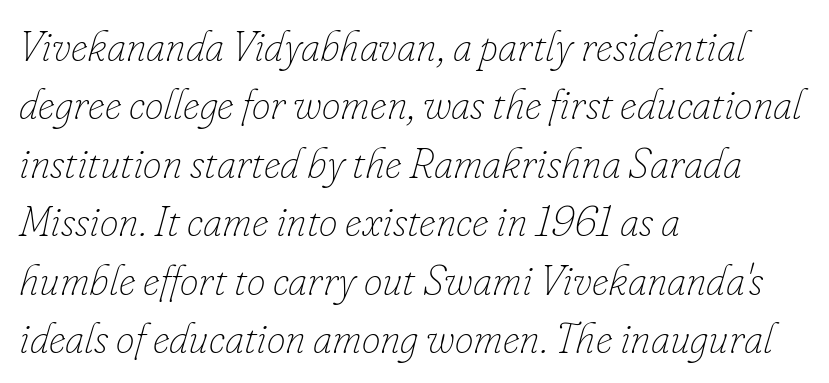
Q: Is the text bold? A: No.
Q: Is the text italic (slanted)? A: Yes, it leans right by about 16 degrees.
Q: Is the text underlined? A: No.
Q: How is the paragraph aligned? A: Left-aligned.
Q: Is the spacing between letters normal or unusually wide? A: Normal.
Q: Is the spacing between lines tight, normal or loose? A: Normal.
Q: Width (condensed, normal, or wide)? A: Normal.
Q: Stroke contrast? A: Low.
Q: x-height? A: Small.
Q: Monospaced? A: No.
